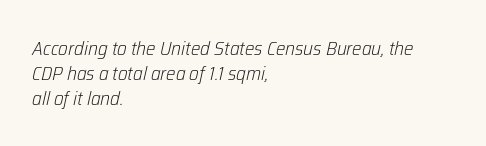
The image shows 20 px text type, italic (leaning right); set left-aligned, line spacing 1.24x, normal letter spacing, not underlined.
